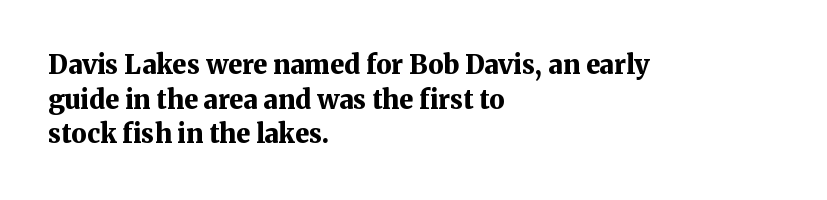
Do the letters lean? They stand straight. Standard letterfit; no display-style spreading of the glyphs. The strip under each line holds only bare page. The rendering anchors every line to the left-hand side. The glyphs have the mass of a bold cut. Quick note: interline space is typical.
